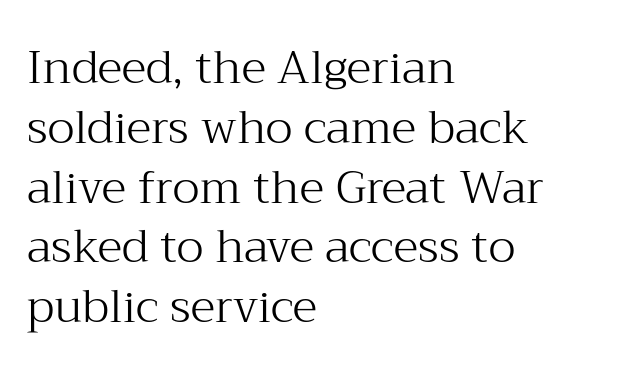
The image shows 46 px light serif type, upright; set left-aligned, normal line spacing (1.3x), normal letter spacing, not underlined; medium stroke contrast and a medium x-height.
